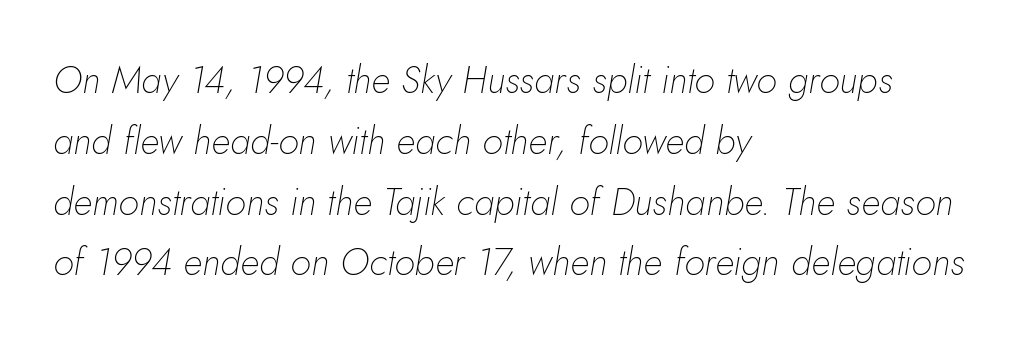
The image shows 38 px thin type, italic (leaning right); set left-aligned, normal line spacing (1.6x), normal letter spacing, not underlined; low stroke contrast and a small x-height.
